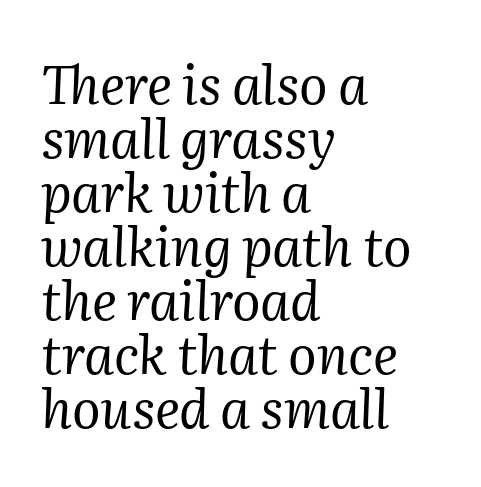
The image shows 53 px regular-weight serif type, italic (leaning right); set left-aligned, tight line spacing (1.02x), normal letter spacing, not underlined; medium stroke contrast and a medium x-height.
